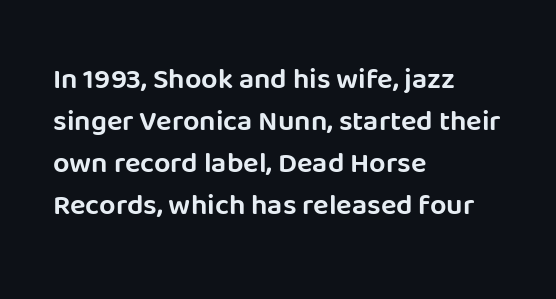
The image shows 29 px sans-serif type, upright; set left-aligned, normal line spacing (1.45x), normal letter spacing, not underlined; low stroke contrast and a large x-height.
